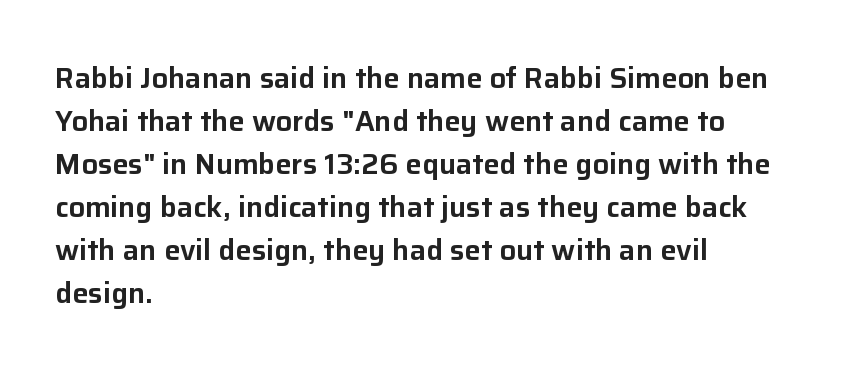
Q: Is the text italic (slanted)? A: No, it is upright.
Q: Is the typeface a serif or a sans-serif typeface? A: Sans-serif.
Q: Is the text underlined? A: No.
Q: How is the paragraph aligned? A: Left-aligned.
Q: Is the spacing between letters normal or unusually wide? A: Normal.
Q: Is the spacing between lines tight, normal or loose? A: Normal.
Q: Width (condensed, normal, or wide)? A: Normal.
Q: Stroke contrast? A: Low.
Q: x-height? A: Medium.
Q: Monospaced? A: No.
